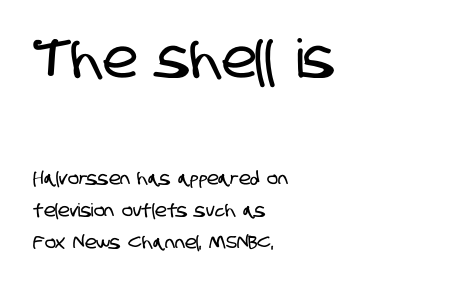
A typesetter would call this proportional, since set widths differ per character. Underline: absent. Layout note: lines flush left. Two sizes are in play, and the larger belongs to the first block.
